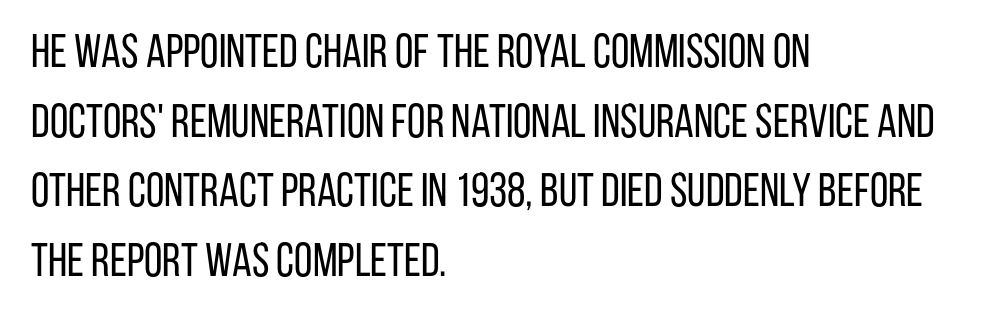
The image shows 47 px regular-weight, condensed sans-serif type, upright; set left-aligned, normal line spacing (1.48x), normal letter spacing, not underlined; low stroke contrast and a large x-height.
